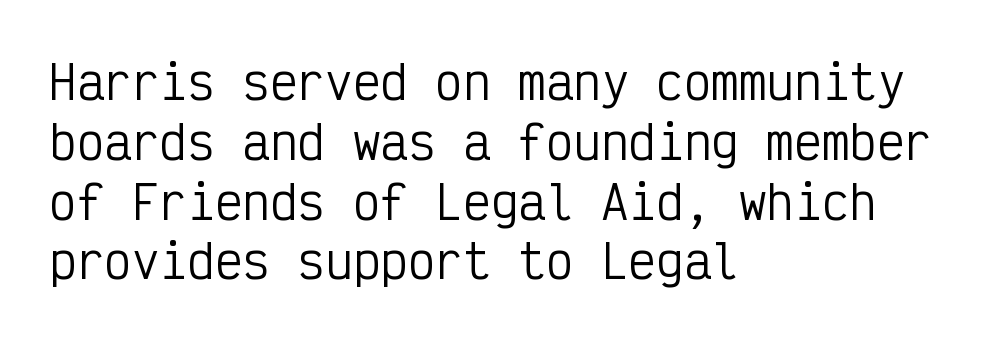
{"serif": "no", "italic": "no", "bold": "no", "weight": "regular", "width": "condensed", "stroke_contrast": "low", "x_height": "medium", "monospaced": "yes", "underline": "no", "align": "left", "line_spacing": "normal", "line_spacing_ratio": 1.3, "letter_spacing": "normal", "letter_spacing_em": 0.0, "glyph_px": 46}
